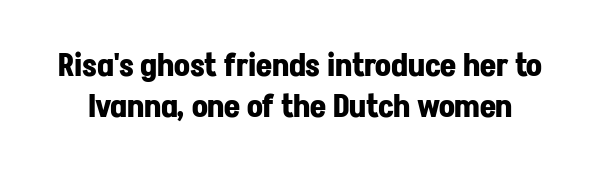
Leading matches the norm, producing a regular column. What stands out about the letter spacing? Nothing — it is the standard amount. These words are printed bold, with thick strokes throughout. The face used here is proportionally spaced, like ordinary book or web type. Descenders hang freely into open space.
